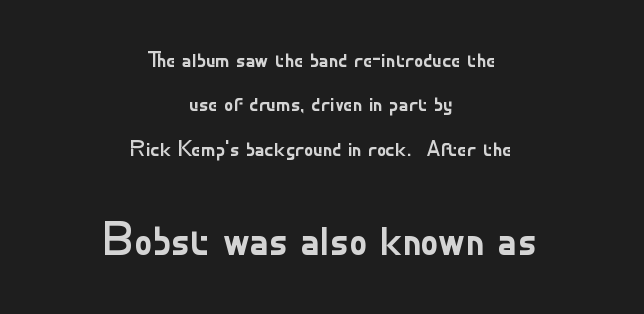
Q: Is the text bold? A: No.
Q: Is the text italic (slanted)? A: No, it is upright.
Q: Is the typeface a serif or a sans-serif typeface? A: Sans-serif.
Q: Is the text underlined? A: No.
Q: How is the paragraph aligned? A: Centered.
Q: Is the spacing between letters normal or unusually wide? A: Normal.
Q: Is the spacing between lines tight, normal or loose? A: Loose.
Q: Which block of text is set in a larger size, the first (top) or the second (bottom)? A: The second (bottom) one.
Q: Width (condensed, normal, or wide)? A: Normal.
Q: Stroke contrast? A: Low.
Q: x-height? A: Small.
Q: Monospaced? A: No.
